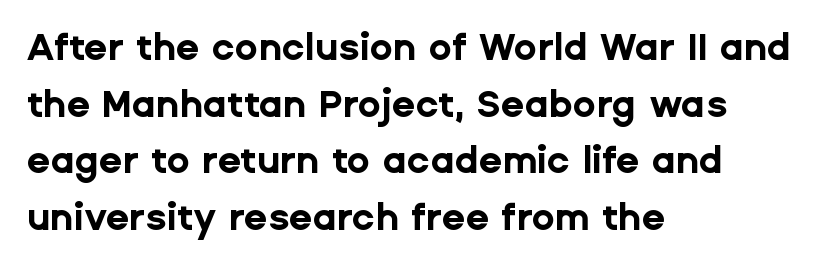
Visually the block forms a straight wall on the left and a jagged coastline on the right. This is sans-serif lettering, the kind often seen on screens and signage. If you drew a line through each stem, it would be perfectly vertical. The rendering keeps characters at their native spacing. Unmarked baselines from the first word to the last.
